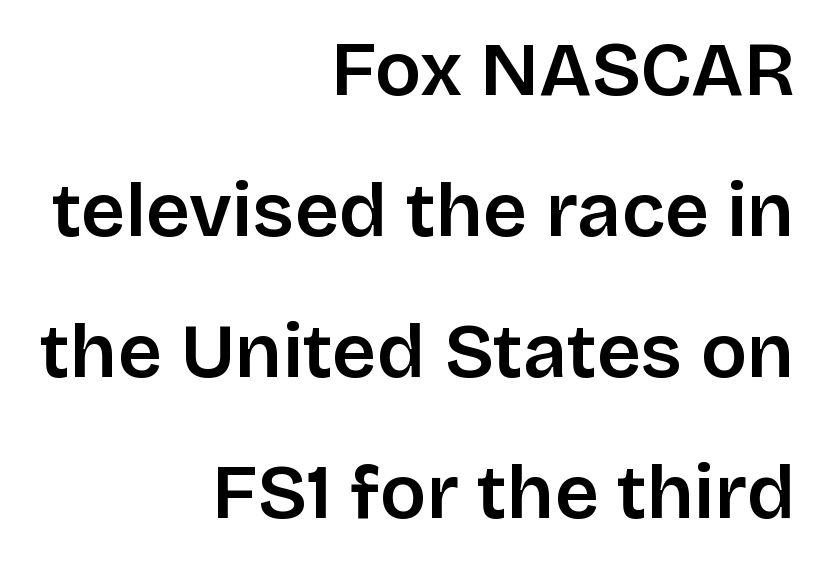
Q: Is the text bold? A: Semi-bold.
Q: Is the text italic (slanted)? A: No, it is upright.
Q: Is the typeface a serif or a sans-serif typeface? A: Sans-serif.
Q: Is the text underlined? A: No.
Q: How is the paragraph aligned? A: Right-aligned.
Q: Is the spacing between letters normal or unusually wide? A: Normal.
Q: Width (condensed, normal, or wide)? A: Normal.
Q: Stroke contrast? A: Low.
Q: x-height? A: Large.
Q: Monospaced? A: No.
